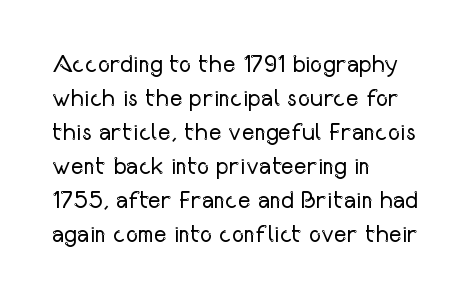
The image shows 24 px text type, upright; set left-aligned, normal line spacing (1.42x), normal letter spacing, not underlined.
